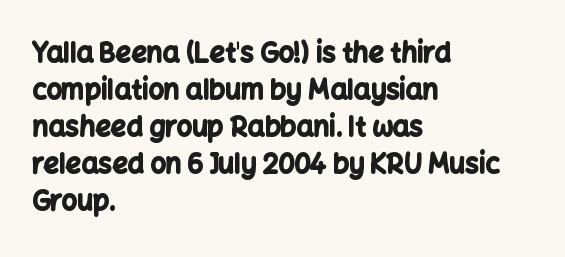
{"italic": "no", "bold": "yes", "underline": "no", "align": "left", "line_spacing": "normal", "line_spacing_ratio": 1.37, "letter_spacing": "normal", "letter_spacing_em": 0.0, "glyph_px": 27}
